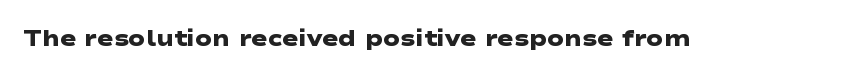
Q: Is the text bold? A: Yes.
Q: Is the text underlined? A: No.
Q: Is the spacing between letters normal or unusually wide? A: Normal.
